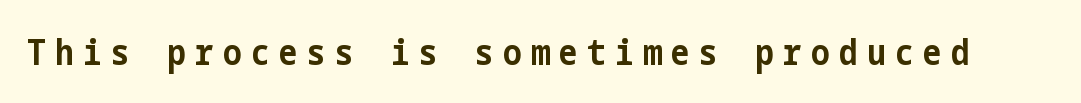
Q: Is the text bold? A: Yes.
Q: Is the text italic (slanted)? A: No, it is upright.
Q: Is the typeface a serif or a sans-serif typeface? A: Sans-serif.
Q: Is the text underlined? A: No.
Q: Is the spacing between letters normal or unusually wide? A: Unusually wide.
Q: Width (condensed, normal, or wide)? A: Condensed.
Q: Stroke contrast? A: Low.
Q: x-height? A: Medium.
